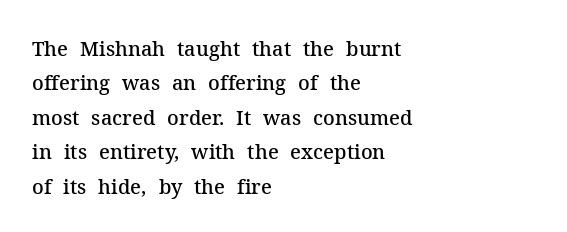
Q: Is the text bold? A: Semi-bold.
Q: Is the text italic (slanted)? A: No, it is upright.
Q: Is the text underlined? A: No.
Q: How is the paragraph aligned? A: Left-aligned.
Q: Is the spacing between letters normal or unusually wide? A: Normal.
